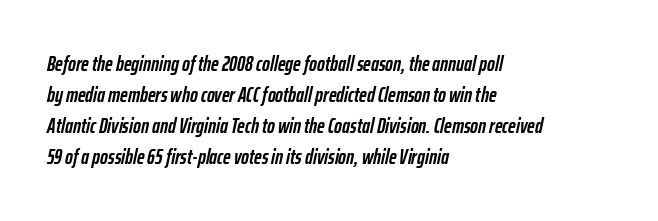
The image shows 21 px bold type, italic (leaning right); set left-aligned, normal line spacing (1.47x), normal letter spacing, not underlined.
